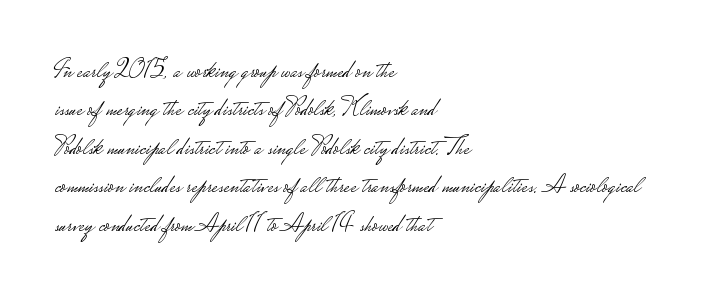
The string is rendered with underlining switched off. Tracking value appears to be zero — textbook default spacing. The lines in this sample share a left origin and differ only in where they stop. Vertical spacing — default.
